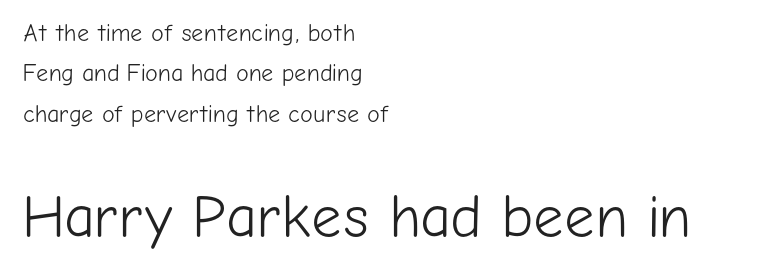
{"serif": "no", "italic": "no", "bold": "no", "weight": "light", "width": "normal", "stroke_contrast": "low", "x_height": "medium", "monospaced": "no", "underline": "no", "align": "left", "line_spacing": "normal", "line_spacing_ratio": 1.68, "letter_spacing": "normal", "letter_spacing_em": 0.0, "larger_block": "second", "size_ratio": 2.5, "glyph_px": 60}
